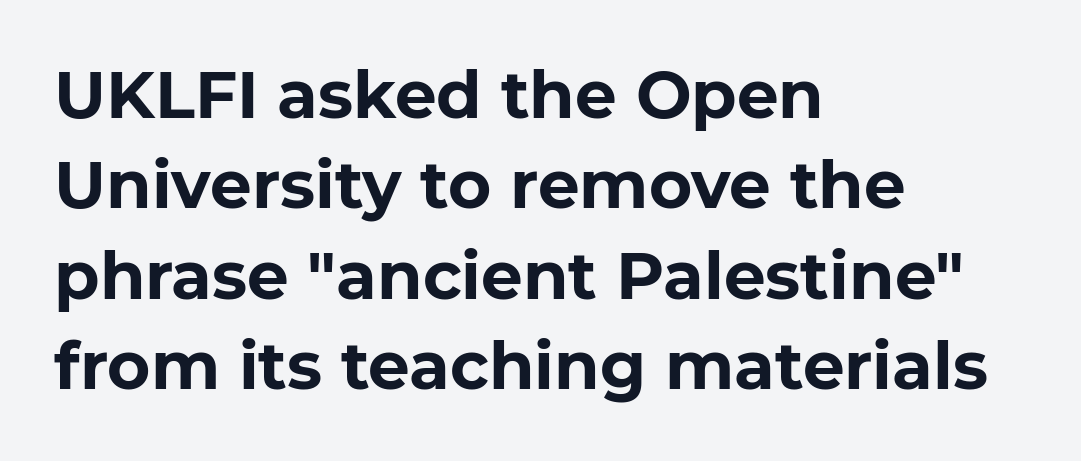
The image shows 66 px bold sans-serif type, upright; set left-aligned, normal line spacing (1.37x), normal letter spacing, not underlined; low stroke contrast and a medium x-height.
